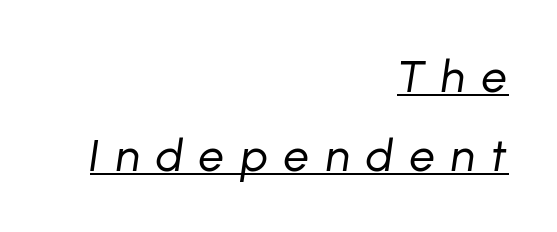
You can see a thin bar hugging the bottom of the glyphs. Varying glyph widths throughout — classic text-font behaviour. Stem width sits at or under what a default text font uses. Loose tracking; the words dissolve into strings of separated letters. Rendered with sloped, italic letterforms. The passage is arranged like a letterhead date or caption credit — flush right.
